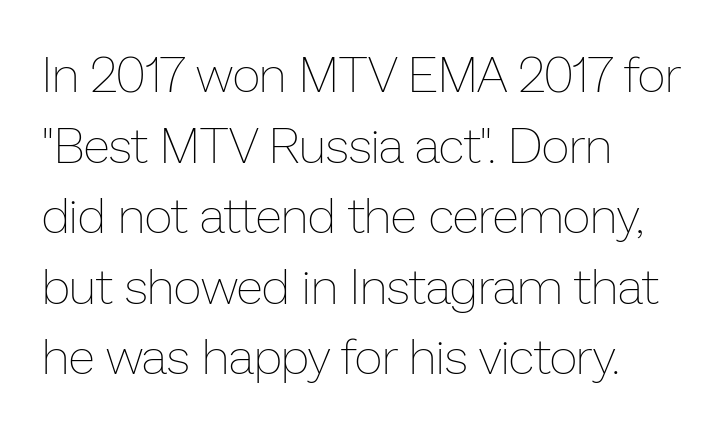
{"italic": "no", "bold": "no", "weight": "thin", "width": "normal", "stroke_contrast": "low", "x_height": "medium", "monospaced": "no", "underline": "no", "align": "left", "line_spacing": "normal", "line_spacing_ratio": 1.44, "letter_spacing": "normal", "letter_spacing_em": 0.0, "glyph_px": 49}
